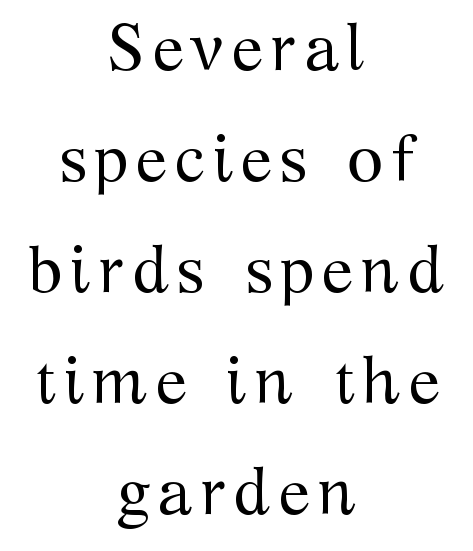
The image shows 66 px regular-weight serif type, upright; set centered, normal line spacing (1.68x), not underlined; medium stroke contrast and a medium x-height.
